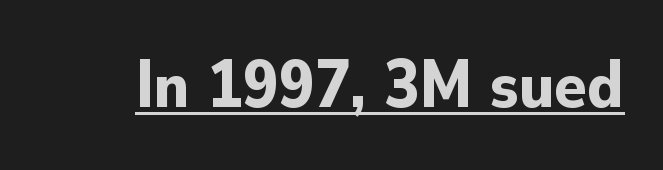
The type sits square on the baseline with zero lean. Note the varied advance widths — an 'i' is clearly narrower than an 'm'. These words are printed bold, with thick strokes throughout. Font category for this specimen: sans-serif. There is no visible air inserted between adjacent glyphs.
